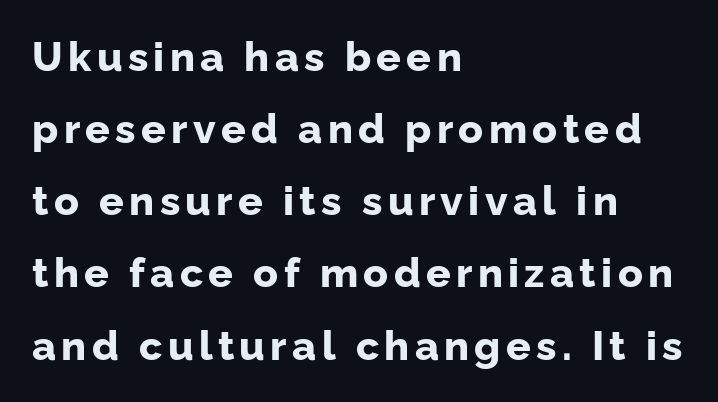
Each line starts at the same left margin while the right side varies. The face used here is proportionally spaced, like ordinary book or web type. Classification — sans serif. These words are printed bold, with thick strokes throughout.
